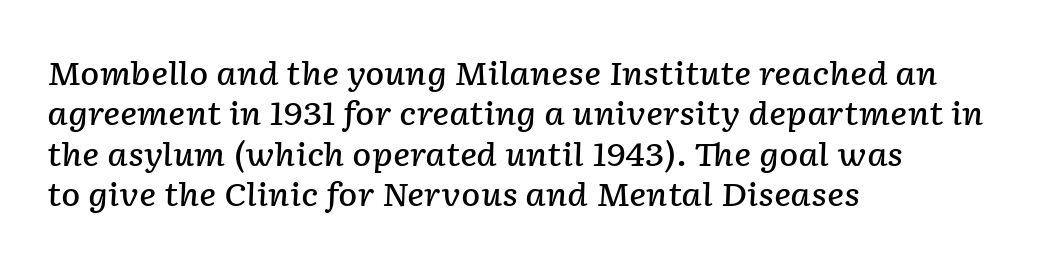
The image shows 32 px semibold type, italic (leaning right); set left-aligned, normal line spacing (1.26x), normal letter spacing, not underlined; low stroke contrast and a medium x-height.
